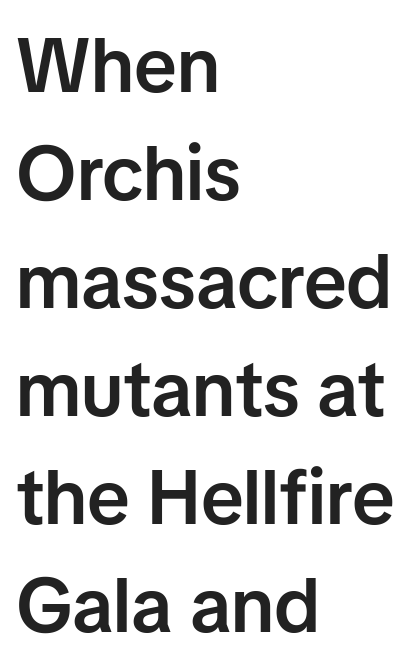
The image shows 76 px semibold sans-serif type, upright; set left-aligned, normal line spacing (1.42x), normal letter spacing, not underlined; low stroke contrast and a medium x-height.
